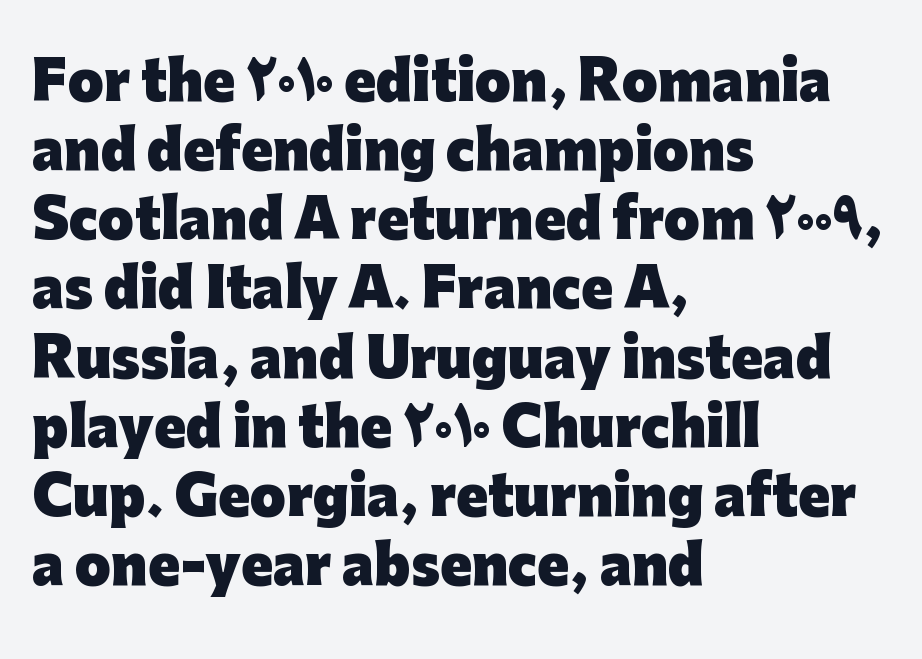
Q: Is the text bold? A: Yes.
Q: Is the text italic (slanted)? A: No, it is upright.
Q: Is the typeface a serif or a sans-serif typeface? A: Sans-serif.
Q: Is the text underlined? A: No.
Q: How is the paragraph aligned? A: Left-aligned.
Q: Is the spacing between letters normal or unusually wide? A: Normal.
Q: Is the spacing between lines tight, normal or loose? A: Normal.
Q: Width (condensed, normal, or wide)? A: Normal.
Q: Stroke contrast? A: Low.
Q: x-height? A: Medium.
Q: Monospaced? A: No.
